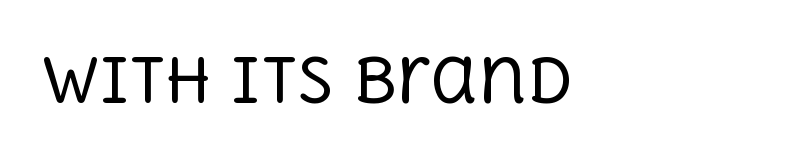
Q: Is the text bold? A: No.
Q: Is the text italic (slanted)? A: No, it is upright.
Q: Is the typeface a serif or a sans-serif typeface? A: Serif.
Q: Is the text underlined? A: No.
Q: Is the spacing between letters normal or unusually wide? A: Normal.
Q: Width (condensed, normal, or wide)? A: Normal.
Q: x-height? A: Large.
Q: Monospaced? A: No.
